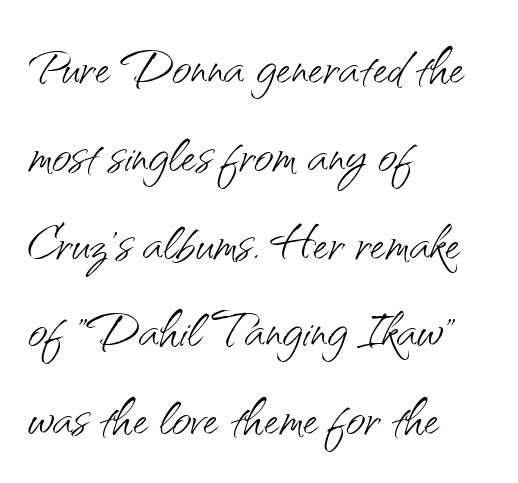
{"serif": "no", "bold": "no", "weight": "light", "width": "normal", "stroke_contrast": "medium", "x_height": "small", "monospaced": "no", "underline": "no", "align": "left", "line_spacing": "normal", "line_spacing_ratio": 1.31, "letter_spacing": "normal", "letter_spacing_em": 0.0, "glyph_px": 67}
